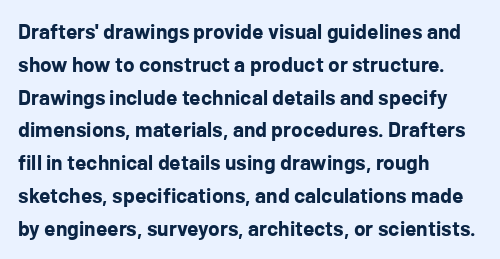
{"italic": "no", "bold": "yes", "underline": "no", "align": "left", "line_spacing": "normal", "line_spacing_ratio": 1.56, "letter_spacing": "normal", "letter_spacing_em": 0.0, "glyph_px": 21}
